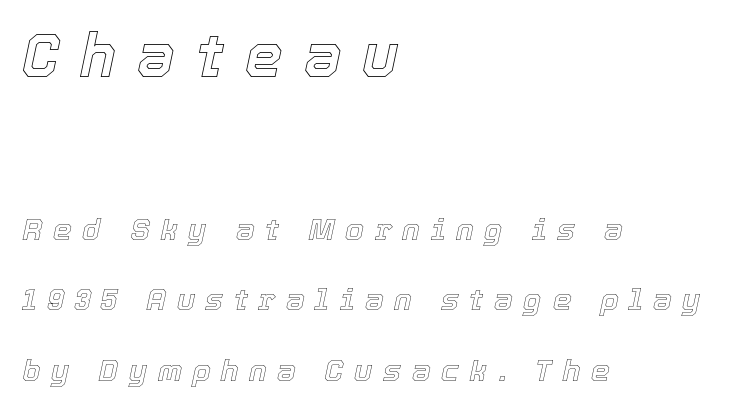
Bare-footed words on every line. This sample uses an oblique cut, with every glyph tilted off the vertical. Block one is the big one; block two sits smaller underneath. Looks like regular typesetting: each glyph gets only the width it needs.
